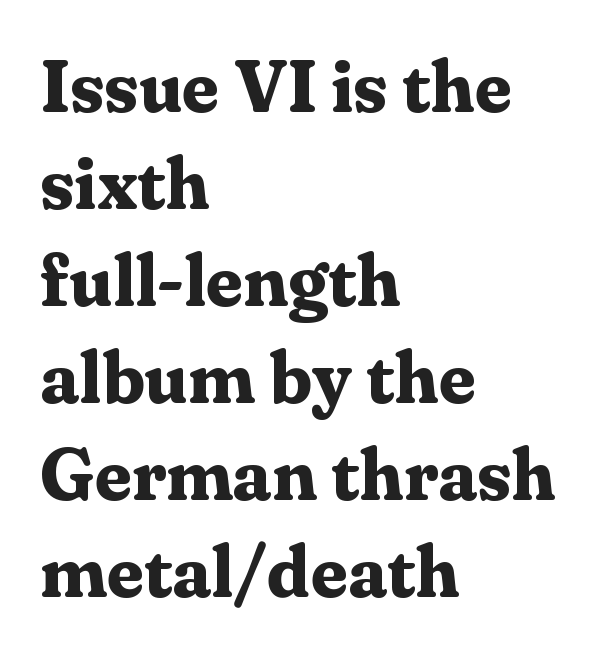
{"serif": "yes", "italic": "no", "bold": "yes", "weight": "bold", "width": "normal", "stroke_contrast": "medium", "x_height": "medium", "monospaced": "no", "underline": "no", "align": "left", "line_spacing": "normal", "line_spacing_ratio": 1.33, "letter_spacing": "normal", "letter_spacing_em": 0.0, "glyph_px": 73}
